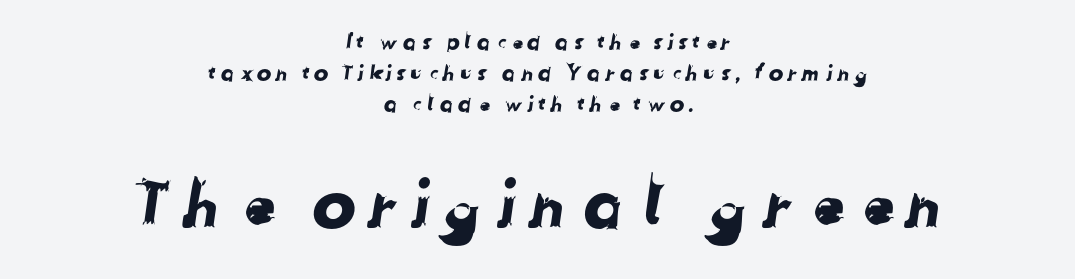
The image shows 66 px sans-serif type; set centered, normal line spacing (1.4x), not underlined; the second (bottom) block is 3.0x larger; low stroke contrast and a medium x-height.
